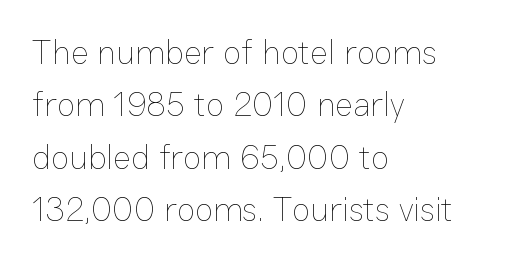
Q: Is the text bold? A: No.
Q: Is the text italic (slanted)? A: No, it is upright.
Q: Is the text underlined? A: No.
Q: How is the paragraph aligned? A: Left-aligned.
Q: Is the spacing between letters normal or unusually wide? A: Normal.
Q: Is the spacing between lines tight, normal or loose? A: Normal.
Q: Width (condensed, normal, or wide)? A: Normal.
Q: Stroke contrast? A: Low.
Q: x-height? A: Medium.
Q: Monospaced? A: No.
